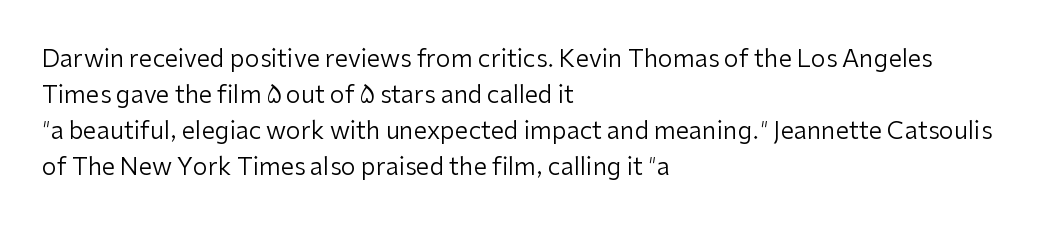
The image shows 24 px text type, upright; set left-aligned, normal line spacing (1.5x), normal letter spacing, not underlined.
